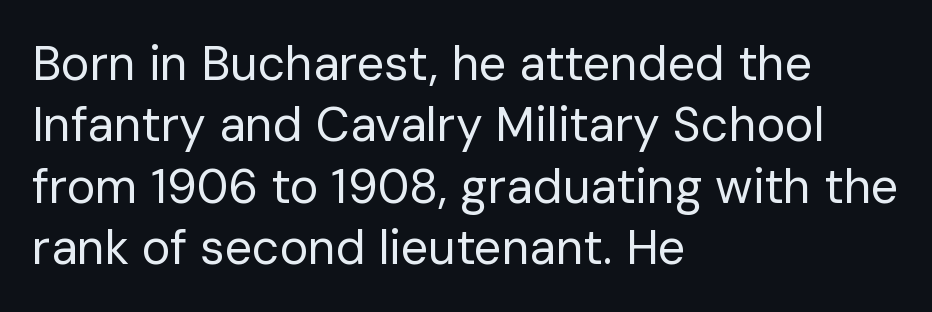
{"serif": "no", "italic": "no", "bold": "no", "weight": "regular", "width": "normal", "stroke_contrast": "low", "x_height": "medium", "monospaced": "no", "underline": "no", "align": "left", "line_spacing": "normal", "line_spacing_ratio": 1.28, "letter_spacing": "normal", "letter_spacing_em": 0.0, "glyph_px": 48}
